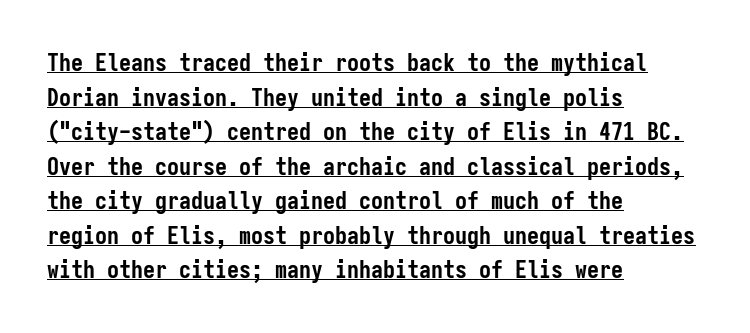
{"italic": "no", "bold": "yes", "underline": "yes", "align": "left", "line_spacing": "normal", "line_spacing_ratio": 1.44, "letter_spacing": "normal", "letter_spacing_em": 0.0, "glyph_px": 24}
